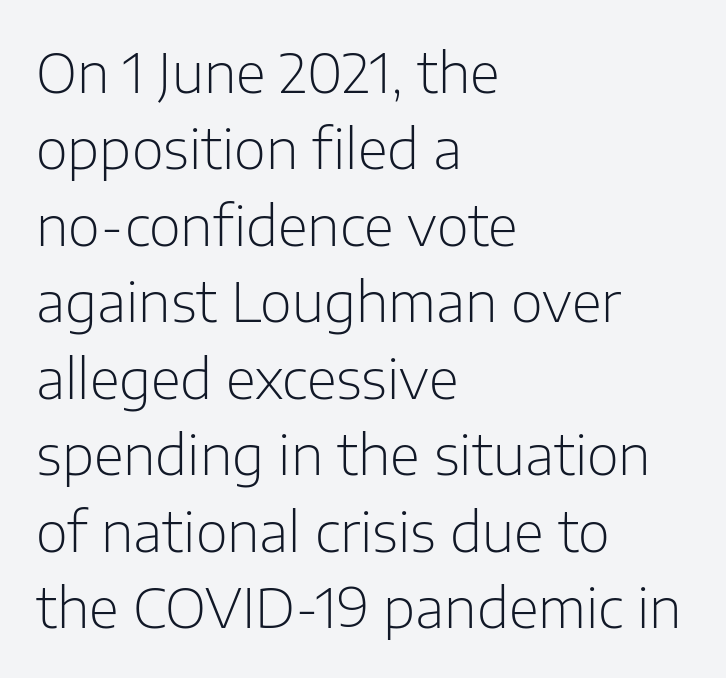
{"serif": "no", "italic": "no", "bold": "no", "weight": "light", "width": "normal", "stroke_contrast": "low", "x_height": "medium", "monospaced": "no", "underline": "no", "align": "left", "line_spacing": "normal", "line_spacing_ratio": 1.39, "letter_spacing": "normal", "letter_spacing_em": 0.0, "glyph_px": 55}
